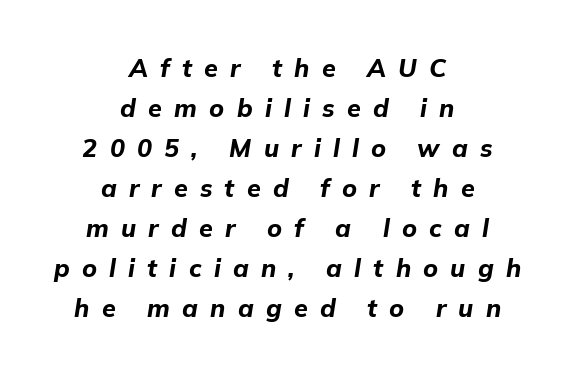
{"italic": "yes", "lean": "right", "slant_degrees": 9, "bold": "yes", "underline": "no", "align": "center", "line_spacing": "normal", "line_spacing_ratio": 1.6, "letter_spacing": "wide", "letter_spacing_em": 0.49, "glyph_px": 25}
